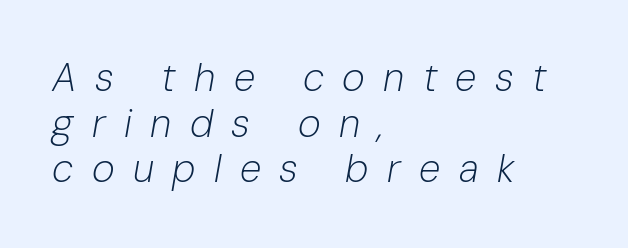
The image shows 39 px light type, italic (leaning right); set left-aligned, line spacing 1.17x, unusually wide letter spacing (+0.47 em), not underlined; low stroke contrast and a medium x-height.
